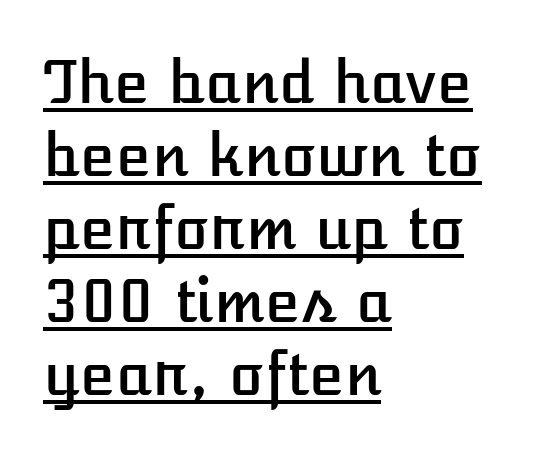
{"italic": "no", "width": "normal", "stroke_contrast": "low", "x_height": "medium", "monospaced": "no", "underline": "yes", "align": "left", "line_spacing": "normal", "line_spacing_ratio": 1.26, "letter_spacing": "normal", "letter_spacing_em": 0.0, "glyph_px": 58}
